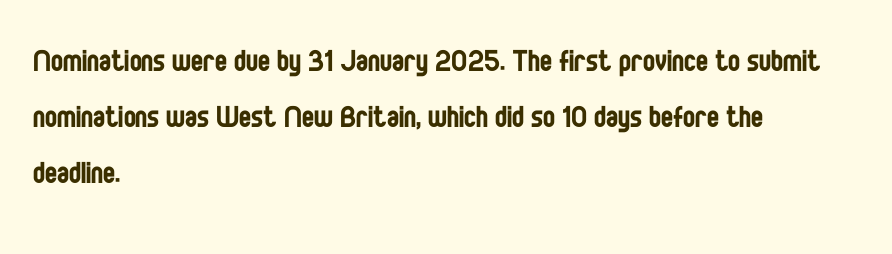
Q: Is the text bold? A: No.
Q: Is the text italic (slanted)? A: No, it is upright.
Q: Is the typeface a serif or a sans-serif typeface? A: Sans-serif.
Q: Is the text underlined? A: No.
Q: How is the paragraph aligned? A: Left-aligned.
Q: Is the spacing between letters normal or unusually wide? A: Normal.
Q: Is the spacing between lines tight, normal or loose? A: Normal.
Q: Width (condensed, normal, or wide)? A: Condensed.
Q: Stroke contrast? A: Low.
Q: x-height? A: Large.
Q: Monospaced? A: No.
